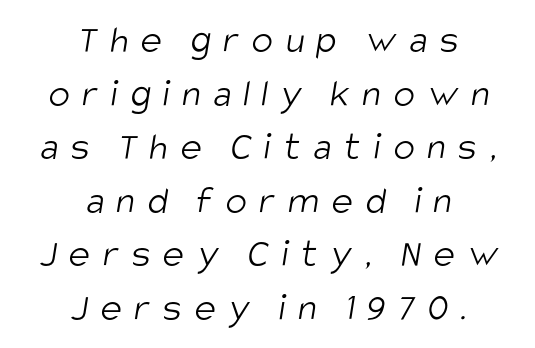
Q: Is the text bold? A: No.
Q: Is the typeface a serif or a sans-serif typeface? A: Sans-serif.
Q: Is the text underlined? A: No.
Q: How is the paragraph aligned? A: Centered.
Q: Is the spacing between letters normal or unusually wide? A: Unusually wide.
Q: Is the spacing between lines tight, normal or loose? A: Normal.
Q: Width (condensed, normal, or wide)? A: Condensed.
Q: Stroke contrast? A: Low.
Q: x-height? A: Large.
Q: Monospaced? A: No.
